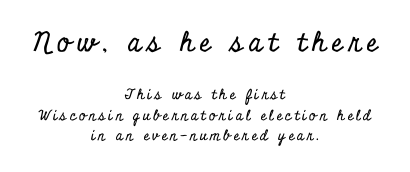
The rag falls on both sides of this text block equally. If you measured baseline to baseline, you'd find a middling distance. The specimen omits any rule beneath the text block's lines. The horizontal fit of the characters is loose and conspicuously gappy.
